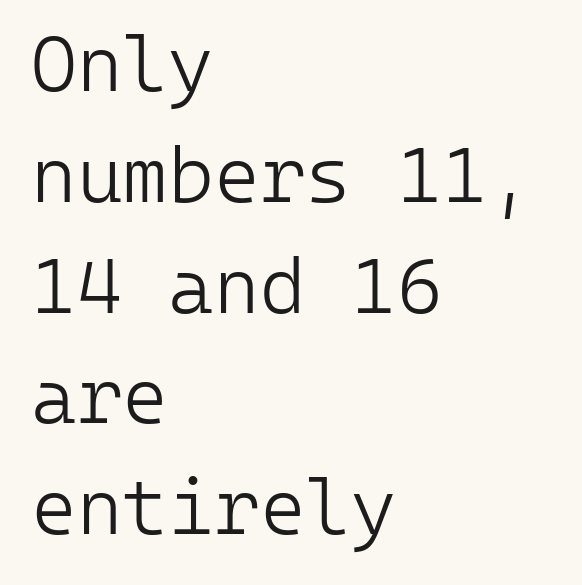
The typography opts for an upright posture over an oblique one. Whoever set this chose a conventional vertical rhythm. These lines are composed in type without serifs. The baseline area is clear. Line beginnings align vertically; line endings do not.
